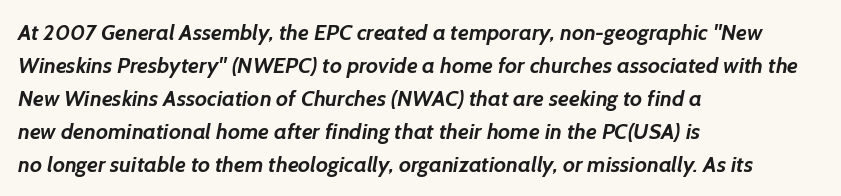
{"bold": "yes", "underline": "no", "align": "left", "line_spacing": "normal", "line_spacing_ratio": 1.5, "letter_spacing": "normal", "letter_spacing_em": 0.0, "glyph_px": 22}
